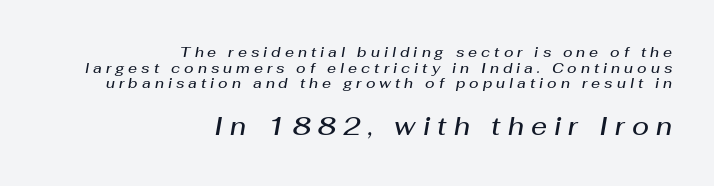
{"italic": "yes", "lean": "right", "slant_degrees": 10, "bold": "semi", "underline": "no", "align": "right", "line_spacing": "tight", "line_spacing_ratio": 1.12, "letter_spacing": "wide", "letter_spacing_em": 0.29, "larger_block": "second", "size_ratio": 1.79, "glyph_px": 25}
